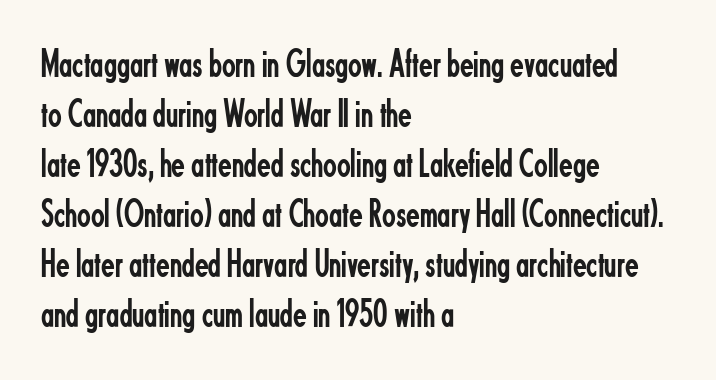
{"serif": "no", "italic": "no", "bold": "no", "weight": "regular", "width": "condensed", "stroke_contrast": "low", "x_height": "small", "monospaced": "no", "underline": "no", "align": "left", "line_spacing": "normal", "line_spacing_ratio": 1.25, "letter_spacing": "normal", "letter_spacing_em": 0.0, "glyph_px": 40}
